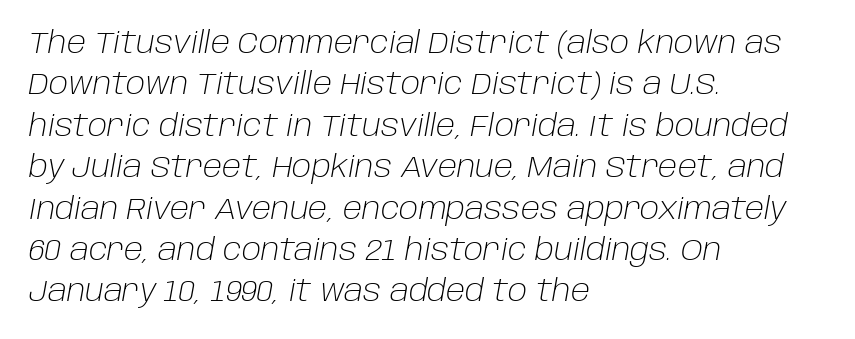
The image shows 30 px light type, italic (leaning right); set left-aligned, normal line spacing (1.38x), normal letter spacing, not underlined; low stroke contrast and a large x-height.
